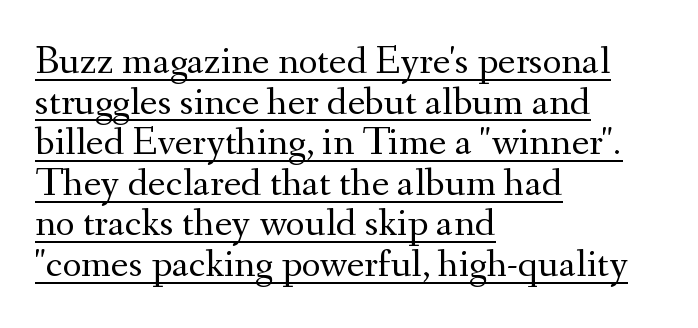
Q: Is the text bold? A: No.
Q: Is the text italic (slanted)? A: No, it is upright.
Q: Is the typeface a serif or a sans-serif typeface? A: Serif.
Q: Is the text underlined? A: Yes.
Q: How is the paragraph aligned? A: Left-aligned.
Q: Is the spacing between letters normal or unusually wide? A: Normal.
Q: Is the spacing between lines tight, normal or loose? A: Tight.
Q: Width (condensed, normal, or wide)? A: Normal.
Q: Stroke contrast? A: Medium.
Q: x-height? A: Small.
Q: Monospaced? A: No.
